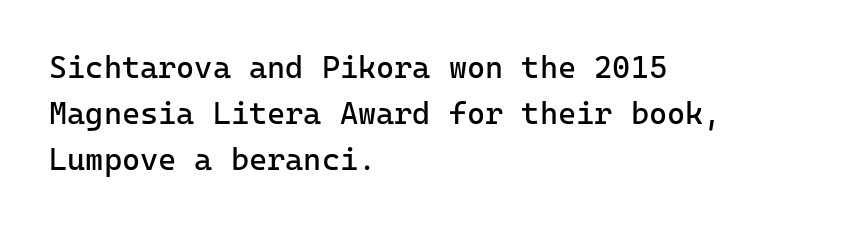
The image shows 31 px regular-weight sans-serif type, upright, monospaced; set left-aligned, normal line spacing (1.48x), normal letter spacing, not underlined; low stroke contrast and a medium x-height.
